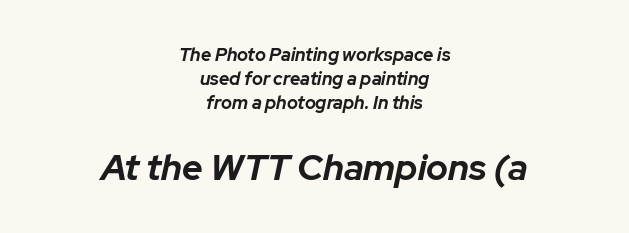
{"italic": "yes", "lean": "right", "slant_degrees": 12, "bold": "yes", "weight": "bold", "width": "normal", "stroke_contrast": "low", "x_height": "medium", "monospaced": "no", "underline": "no", "align": "center", "line_spacing": "normal", "line_spacing_ratio": 1.33, "letter_spacing": "normal", "letter_spacing_em": 0.0, "larger_block": "second", "size_ratio": 2.0, "glyph_px": 36}
